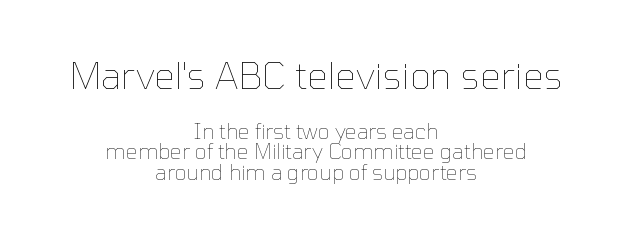
{"italic": "no", "bold": "no", "weight": "thin", "width": "normal", "stroke_contrast": "low", "x_height": "medium", "monospaced": "no", "underline": "no", "align": "center", "line_spacing": "tight", "line_spacing_ratio": 0.98, "letter_spacing": "normal", "letter_spacing_em": 0.0, "larger_block": "first", "size_ratio": 1.76, "glyph_px": 37}
